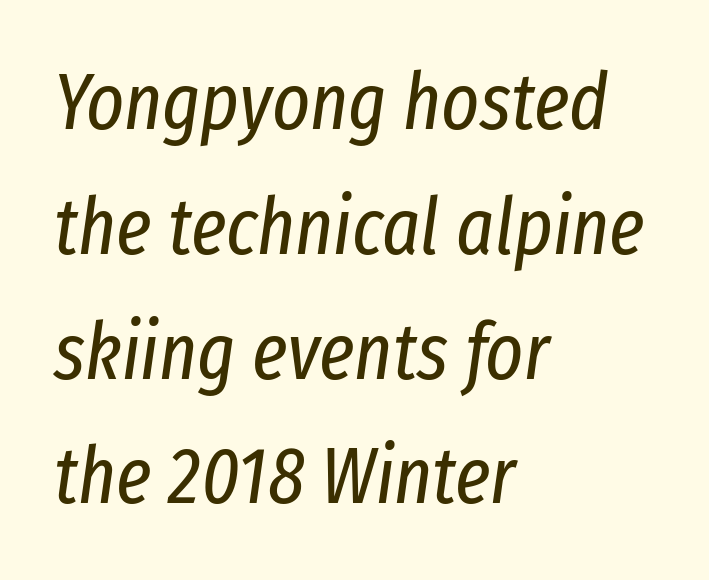
Q: Is the text bold? A: No.
Q: Is the text italic (slanted)? A: Yes, it leans right by about 8 degrees.
Q: Is the text underlined? A: No.
Q: How is the paragraph aligned? A: Left-aligned.
Q: Is the spacing between letters normal or unusually wide? A: Normal.
Q: Is the spacing between lines tight, normal or loose? A: Normal.
Q: Width (condensed, normal, or wide)? A: Condensed.
Q: Stroke contrast? A: Low.
Q: x-height? A: Medium.
Q: Monospaced? A: No.
